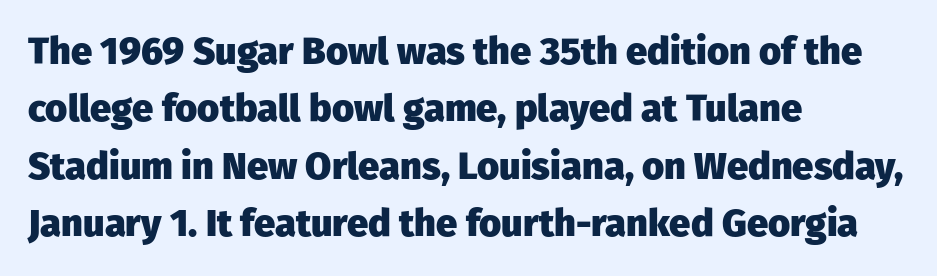
Q: Is the text bold? A: Yes.
Q: Is the text italic (slanted)? A: No, it is upright.
Q: Is the typeface a serif or a sans-serif typeface? A: Sans-serif.
Q: Is the text underlined? A: No.
Q: How is the paragraph aligned? A: Left-aligned.
Q: Is the spacing between letters normal or unusually wide? A: Normal.
Q: Is the spacing between lines tight, normal or loose? A: Normal.
Q: Width (condensed, normal, or wide)? A: Normal.
Q: Stroke contrast? A: Low.
Q: x-height? A: Medium.
Q: Monospaced? A: No.
